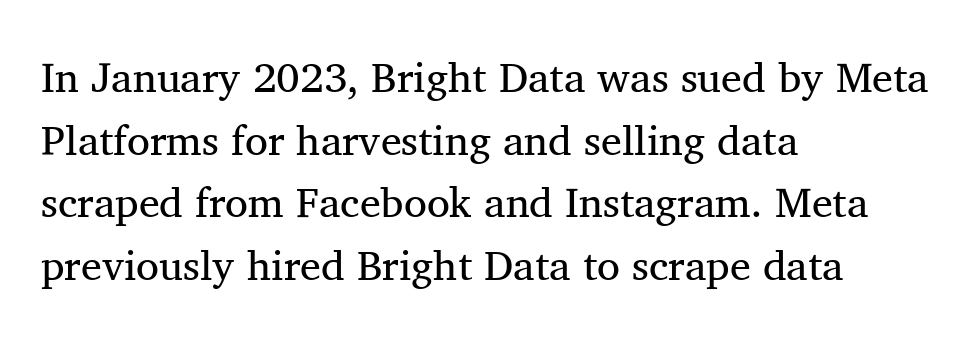
The gaps between neighbouring characters are ordinary and unremarkable. In terms of posture, this sample is upright. Letters have the restrained weight of plain body copy at most. The passage shown is typed in a proportional face where columns would drift. What kind of face is this? One with serifs.
